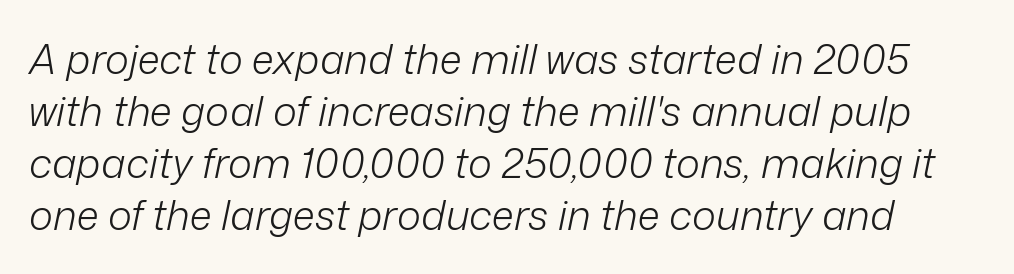
The image shows 41 px light type, italic (leaning right); set normal line spacing (1.27x), normal letter spacing, not underlined; low stroke contrast and a medium x-height.
